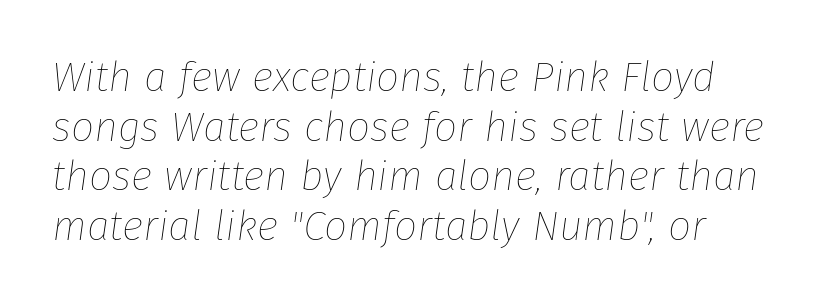
{"italic": "yes", "lean": "right", "slant_degrees": 8, "bold": "no", "weight": "thin", "width": "normal", "stroke_contrast": "low", "x_height": "medium", "monospaced": "no", "underline": "no", "line_spacing_ratio": 1.21, "letter_spacing": "normal", "letter_spacing_em": 0.0, "glyph_px": 41}
